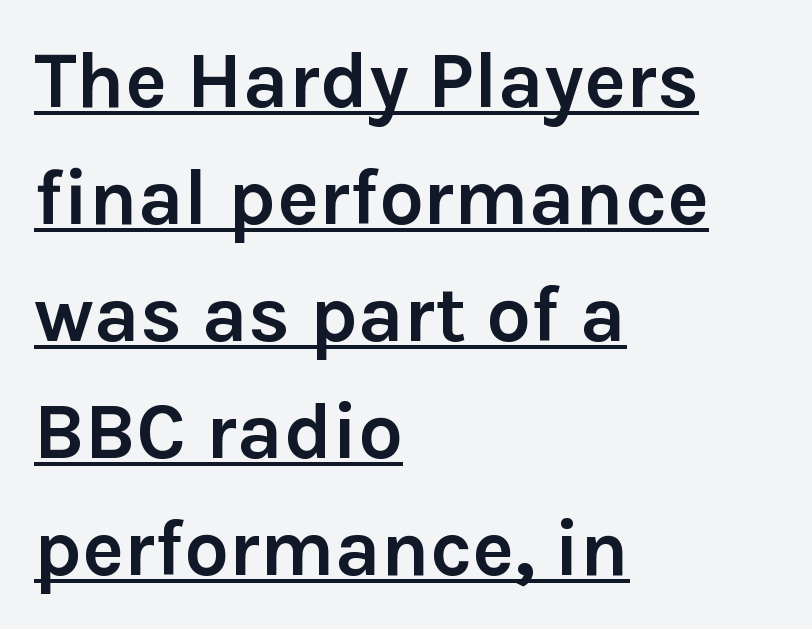
Q: Is the text bold? A: Yes.
Q: Is the text italic (slanted)? A: No, it is upright.
Q: Is the typeface a serif or a sans-serif typeface? A: Sans-serif.
Q: Is the text underlined? A: Yes.
Q: How is the paragraph aligned? A: Left-aligned.
Q: Is the spacing between letters normal or unusually wide? A: Normal.
Q: Is the spacing between lines tight, normal or loose? A: Normal.
Q: Width (condensed, normal, or wide)? A: Normal.
Q: Stroke contrast? A: Low.
Q: x-height? A: Medium.
Q: Monospaced? A: No.
